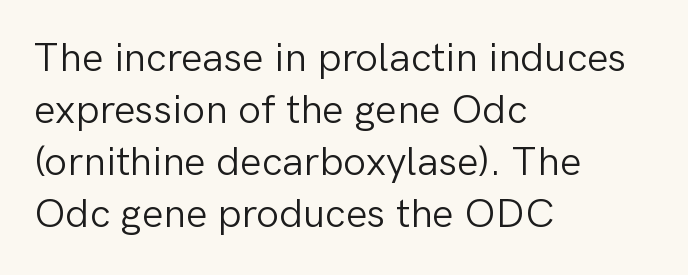
Q: Is the text bold? A: No.
Q: Is the text italic (slanted)? A: No, it is upright.
Q: Is the typeface a serif or a sans-serif typeface? A: Sans-serif.
Q: Is the text underlined? A: No.
Q: How is the paragraph aligned? A: Left-aligned.
Q: Is the spacing between letters normal or unusually wide? A: Normal.
Q: Is the spacing between lines tight, normal or loose? A: Normal.
Q: Width (condensed, normal, or wide)? A: Normal.
Q: Stroke contrast? A: Low.
Q: x-height? A: Medium.
Q: Monospaced? A: No.
